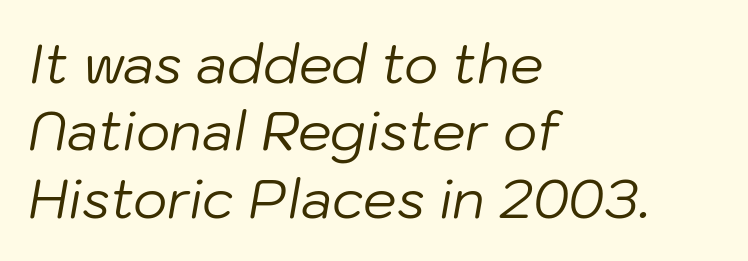
{"italic": "yes", "lean": "right", "slant_degrees": 10, "bold": "no", "weight": "regular", "width": "normal", "stroke_contrast": "low", "x_height": "medium", "monospaced": "no", "underline": "no", "align": "left", "line_spacing": "normal", "line_spacing_ratio": 1.27, "letter_spacing": "normal", "letter_spacing_em": 0.0, "glyph_px": 53}
